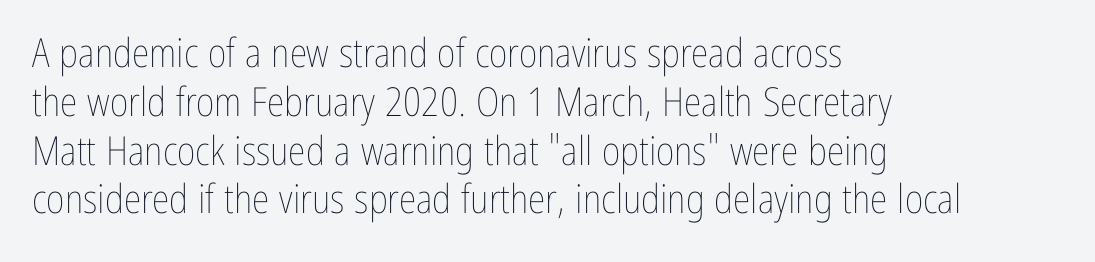
The image shows 40 px thin, condensed type, upright; set left-aligned, line spacing 1.22x, normal letter spacing, not underlined; low stroke contrast and a medium x-height.
